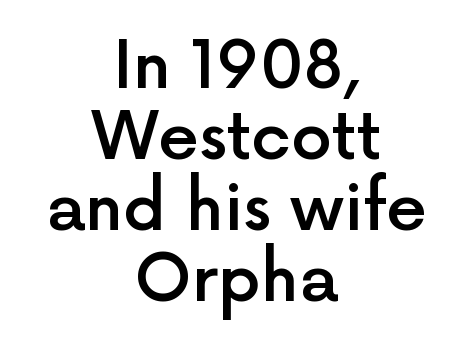
Q: Is the text bold? A: Semi-bold.
Q: Is the text italic (slanted)? A: No, it is upright.
Q: Is the typeface a serif or a sans-serif typeface? A: Sans-serif.
Q: Is the text underlined? A: No.
Q: How is the paragraph aligned? A: Centered.
Q: Is the spacing between letters normal or unusually wide? A: Normal.
Q: Is the spacing between lines tight, normal or loose? A: Tight.
Q: Width (condensed, normal, or wide)? A: Normal.
Q: x-height? A: Medium.
Q: Monospaced? A: No.
